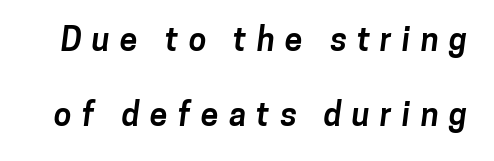
Character widths vary here, with narrow letters taking less room than wide ones. Does extra space separate the letters? Yes, quite a lot of it. This rendering employs a face without finishing strokes, i.e., a sans-serif. Honestly, there is no underline to notice here at all. The letters are bold, with thick, heavy strokes.
